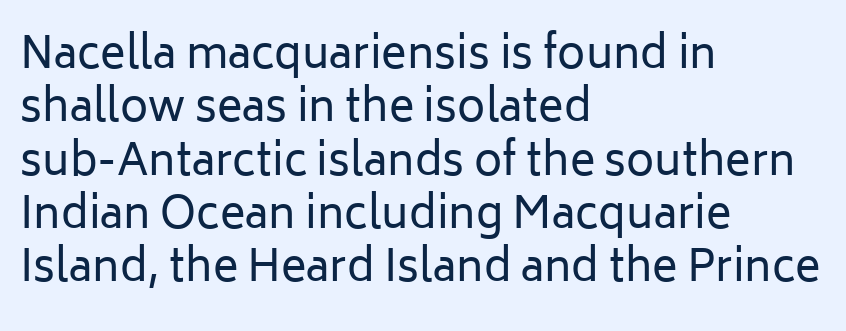
The image shows 43 px regular-weight sans-serif type, upright; set left-aligned, line spacing 1.24x, normal letter spacing, not underlined; low stroke contrast and a medium x-height.
